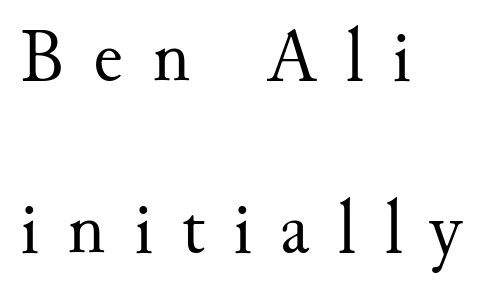
The image shows 74 px regular-weight serif type, upright; set left-aligned, loose line spacing (2.32x), unusually wide letter spacing (+0.38 em), not underlined; medium stroke contrast and a small x-height.
